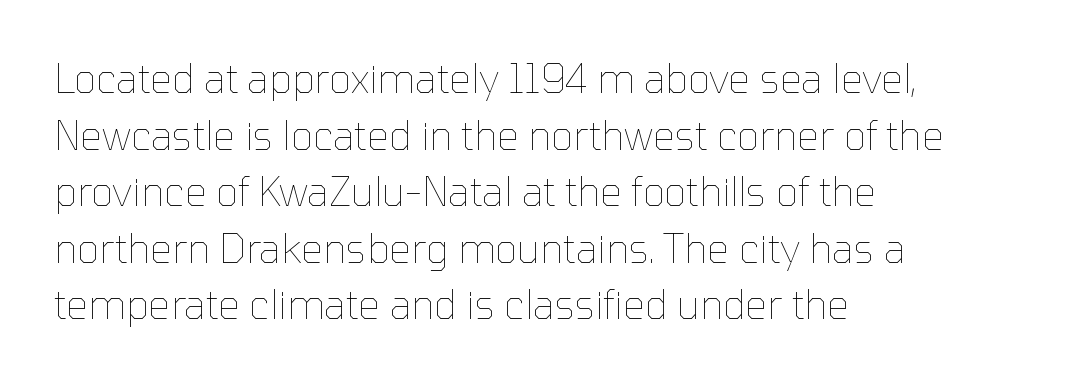
The image shows 39 px thin type, upright; set left-aligned, normal line spacing (1.45x), normal letter spacing, not underlined; low stroke contrast and a medium x-height.
